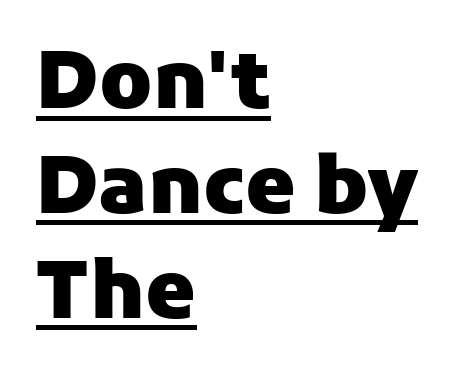
The image shows 80 px heavy sans-serif type, upright; set left-aligned, normal line spacing (1.31x), normal letter spacing, underlined; low stroke contrast and a medium x-height.
